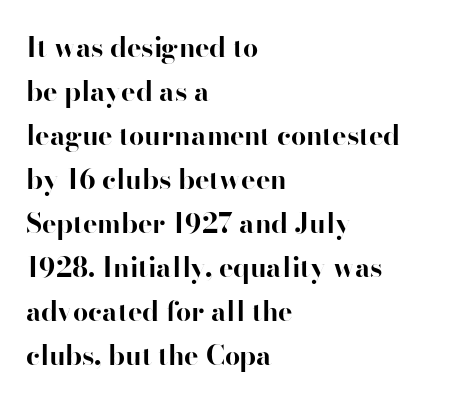
Glyph-to-glyph distance matches everyday printed text. Tall strokes in this sample are plumb rather than angled. Rule under the text: the space is simply empty. Teacher's note: observe the even left margin — that is flush-left alignment.
